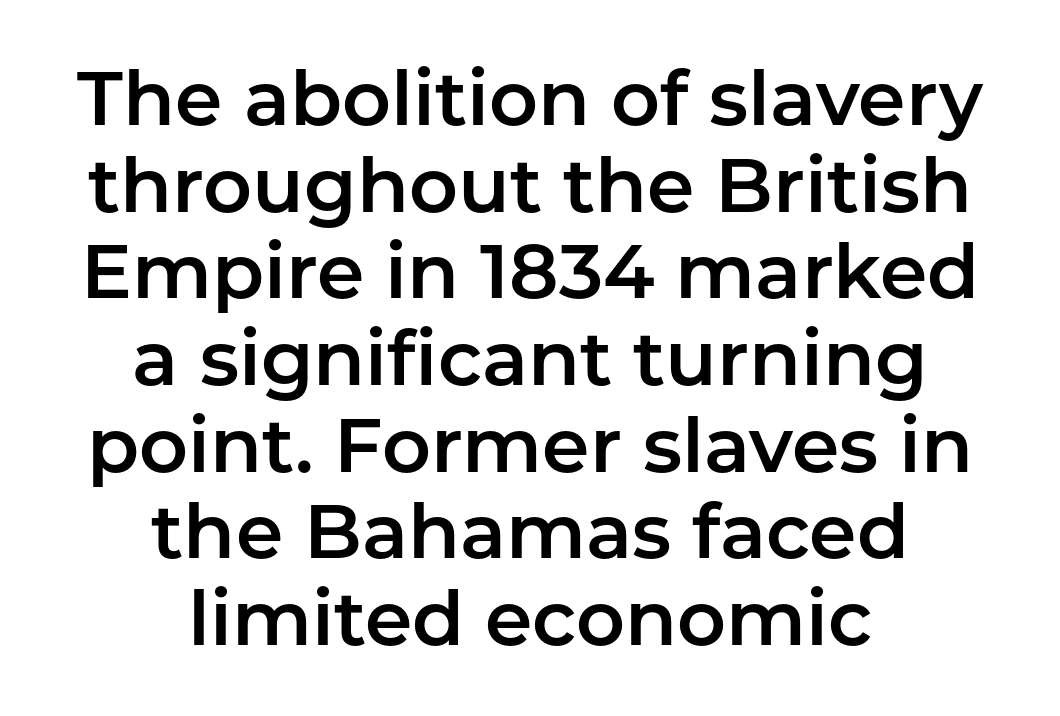
How are the letters spaced? Ordinarily, with no added tracking. The designer went with a sans here, leaving each stem footless. A bare baseline throughout the passage. Line spacing here is tight. Style check: upright.
